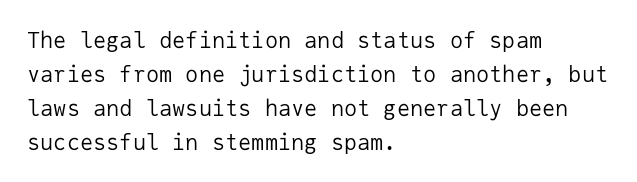
These lines stack with their left ends in a neat column. Any mark beneath the type? The region is blank. Short note: letters normally spaced. The type sits square on the baseline with zero lean.
